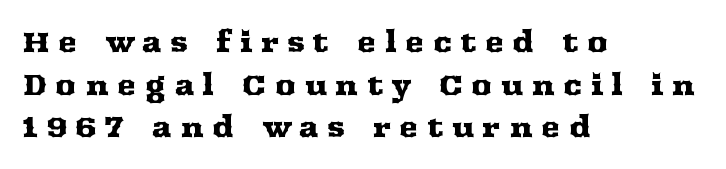
The image shows 29 px wide serif type, upright; set left-aligned, normal line spacing (1.47x), unusually wide letter spacing (+0.28 em), not underlined; medium stroke contrast and a medium x-height.
